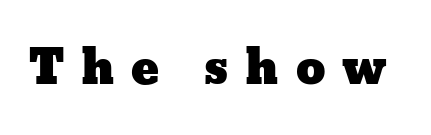
{"italic": "no", "width": "wide", "stroke_contrast": "low", "x_height": "medium", "monospaced": "no", "underline": "no", "letter_spacing": "wide", "letter_spacing_em": 0.36, "glyph_px": 47}
